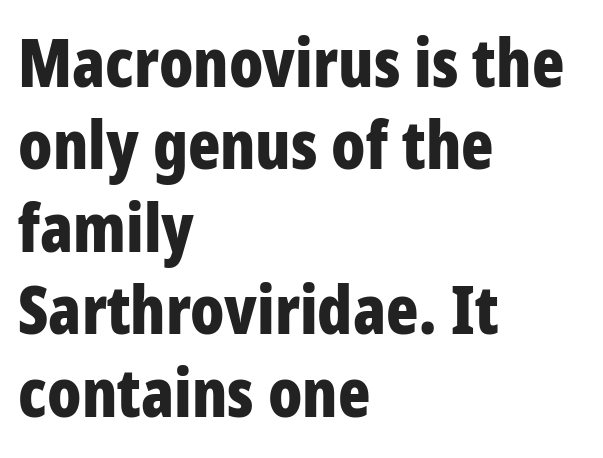
Notice how the passage keeps a crisp vertical edge on the left only. The lettering holds an erect, upright posture throughout. No word sits above an underline. Letterform terminals end flat and unadorned throughout the passage.
